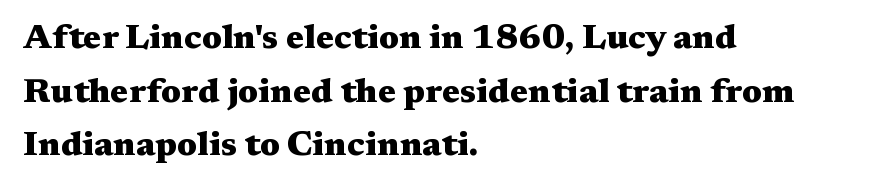
The image shows 34 px heavy, wide serif type, upright; set left-aligned, normal line spacing (1.58x), normal letter spacing, not underlined; medium stroke contrast and a medium x-height.
